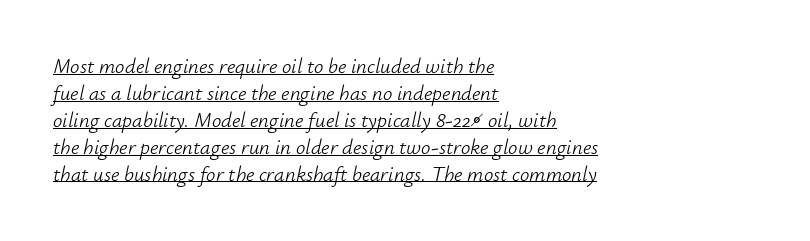
A student would call this left alignment; a typographer would say flush left, rag right. Leading: standard. The glyphs are accompanied by a horizontal stroke just below them. You could call the tracking neutral — neither tight nor loose. These lines were composed using italics. The typeface has the unassuming heft of standard copy or less.
